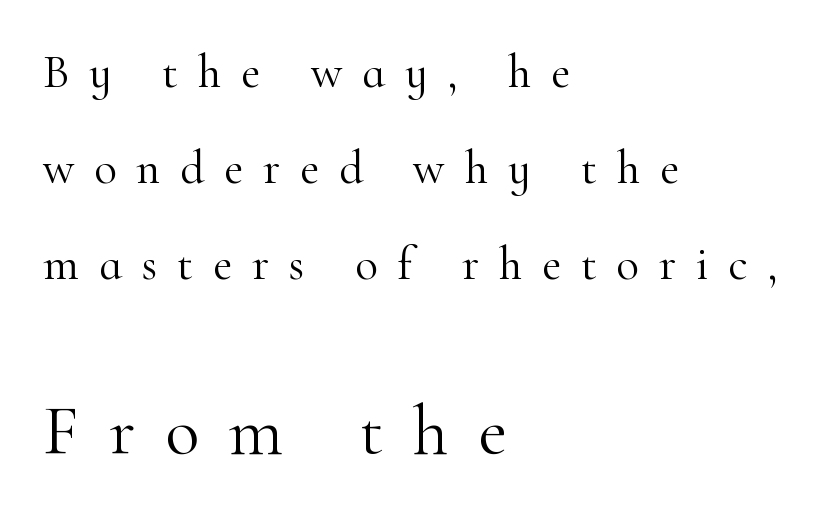
Heft: none added — not bold. Loose tracking; the words dissolve into strings of separated letters. The lines in this sample share a left origin and differ only in where they stop. Upright lettering throughout. The space beneath each line is pristine and unruled.
